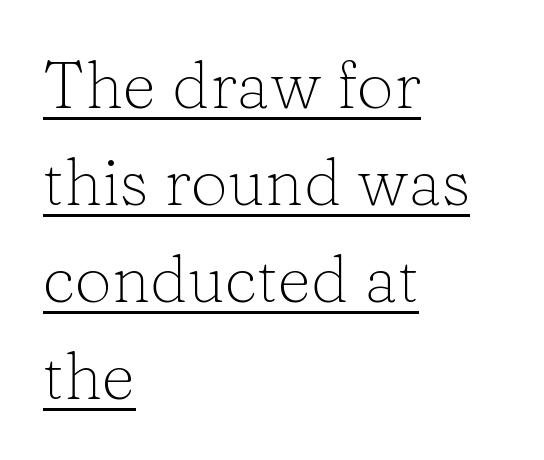
Each letter keeps its own natural width here, so spacing adapts to shape. Does extra space separate the letters? No, they use regular spacing. The font is comparable to plain body text, perhaps lighter. Nope, not italic — everything's standing straight. The rendering uses the underline text-decoration.
